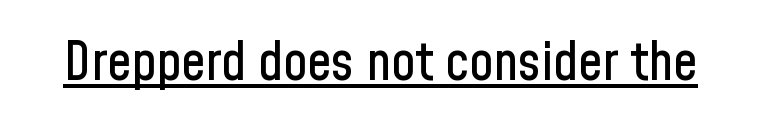
{"serif": "no", "italic": "no", "width": "condensed", "stroke_contrast": "low", "x_height": "medium", "monospaced": "no", "underline": "yes", "letter_spacing": "normal", "letter_spacing_em": 0.0, "glyph_px": 54}
